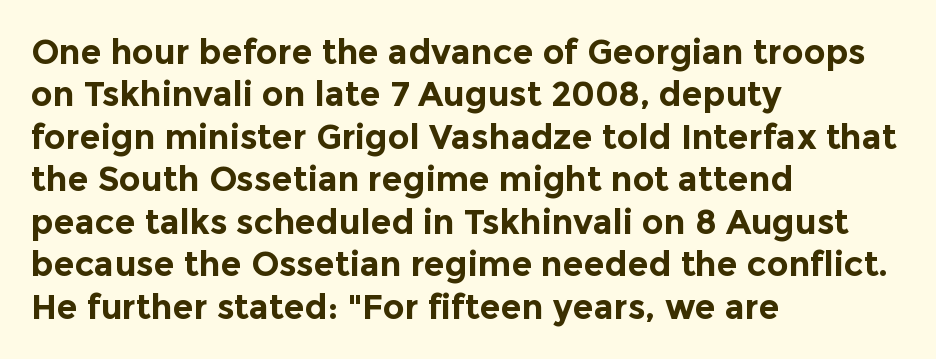
Q: Is the text bold? A: Yes.
Q: Is the text italic (slanted)? A: No, it is upright.
Q: Is the typeface a serif or a sans-serif typeface? A: Sans-serif.
Q: Is the text underlined? A: No.
Q: How is the paragraph aligned? A: Left-aligned.
Q: Is the spacing between letters normal or unusually wide? A: Normal.
Q: Is the spacing between lines tight, normal or loose? A: Normal.
Q: Width (condensed, normal, or wide)? A: Normal.
Q: x-height? A: Medium.
Q: Monospaced? A: No.
